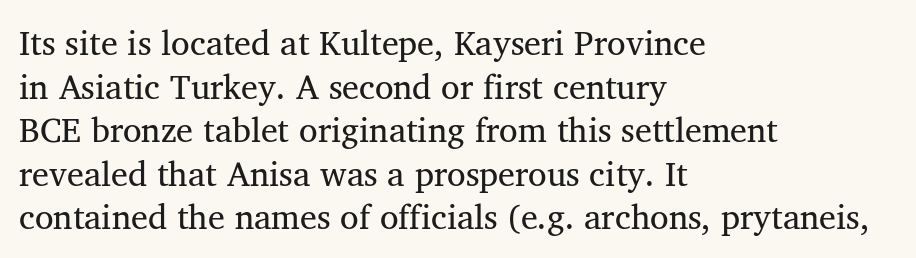
The image shows 34 px regular-weight serif type; set left-aligned, normal line spacing (1.28x), normal letter spacing, not underlined; medium stroke contrast and a medium x-height.
